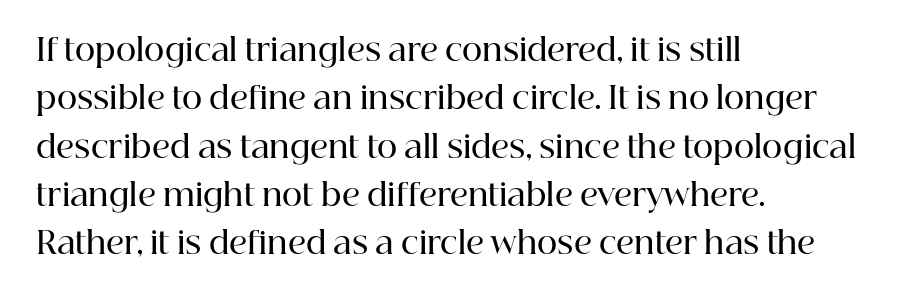
Q: Is the text bold? A: Semi-bold.
Q: Is the text italic (slanted)? A: No, it is upright.
Q: Is the typeface a serif or a sans-serif typeface? A: Serif.
Q: Is the text underlined? A: No.
Q: How is the paragraph aligned? A: Left-aligned.
Q: Is the spacing between letters normal or unusually wide? A: Normal.
Q: Is the spacing between lines tight, normal or loose? A: Normal.
Q: Width (condensed, normal, or wide)? A: Normal.
Q: Stroke contrast? A: High.
Q: x-height? A: Medium.
Q: Monospaced? A: No.
